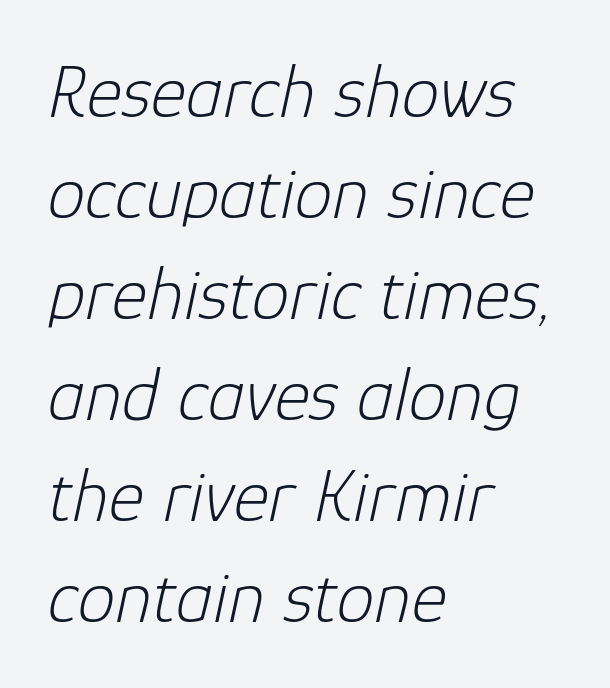
In terms of leading, this rendering sits right in the middle. Look at the tracking — it's just the regular setting, nothing added. The passage shown leans; its letterforms are oblique. Is the stroke heavy? The answer is a plain regular-or-lighter. Teacher's note: observe the even left margin — that is flush-left alignment. Nobody drew a line under any word here.
